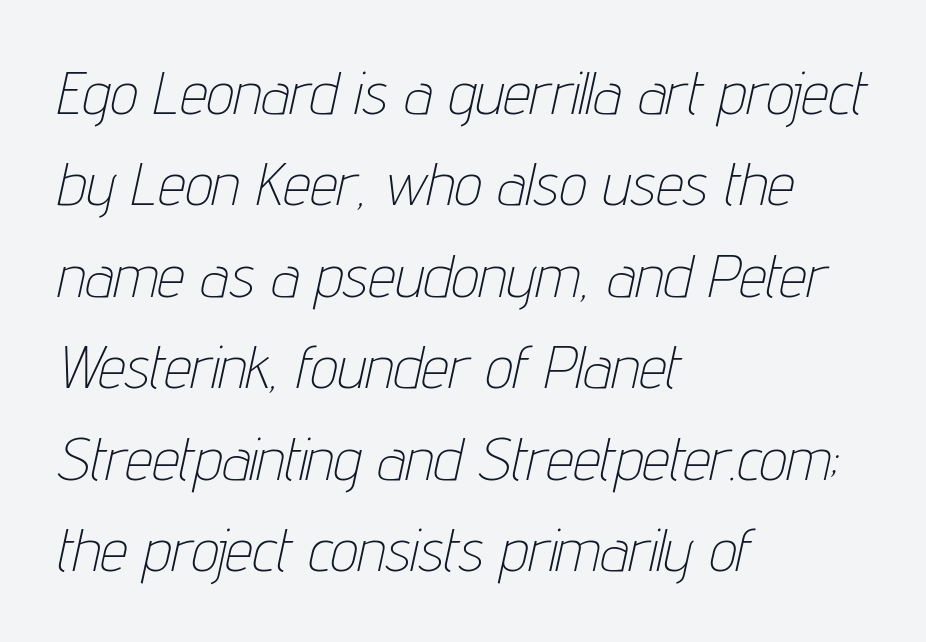
{"italic": "yes", "lean": "right", "slant_degrees": 12, "bold": "no", "weight": "thin", "width": "condensed", "stroke_contrast": "low", "x_height": "medium", "monospaced": "no", "underline": "no", "align": "left", "line_spacing": "normal", "line_spacing_ratio": 1.5, "letter_spacing": "normal", "letter_spacing_em": 0.0, "glyph_px": 61}
